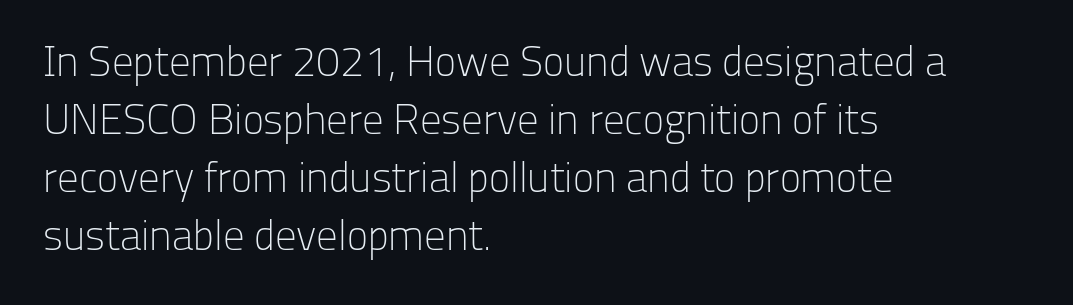
The image shows 43 px light sans-serif type, upright; set left-aligned, normal line spacing (1.35x), normal letter spacing, not underlined; low stroke contrast and a medium x-height.
